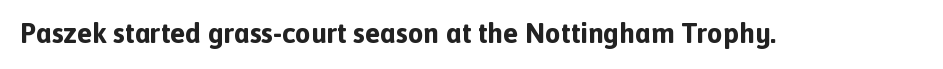
Q: Is the text bold? A: Yes.
Q: Is the text italic (slanted)? A: No, it is upright.
Q: Is the typeface a serif or a sans-serif typeface? A: Sans-serif.
Q: Is the text underlined? A: No.
Q: Is the spacing between letters normal or unusually wide? A: Normal.
Q: Width (condensed, normal, or wide)? A: Normal.
Q: x-height? A: Medium.
Q: Monospaced? A: No.
